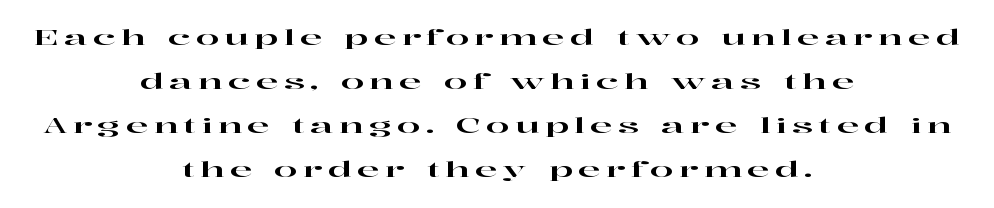
{"italic": "no", "underline": "no", "align": "center", "line_spacing": "loose", "line_spacing_ratio": 2.1, "letter_spacing": "wide", "letter_spacing_em": 0.26, "glyph_px": 21}
